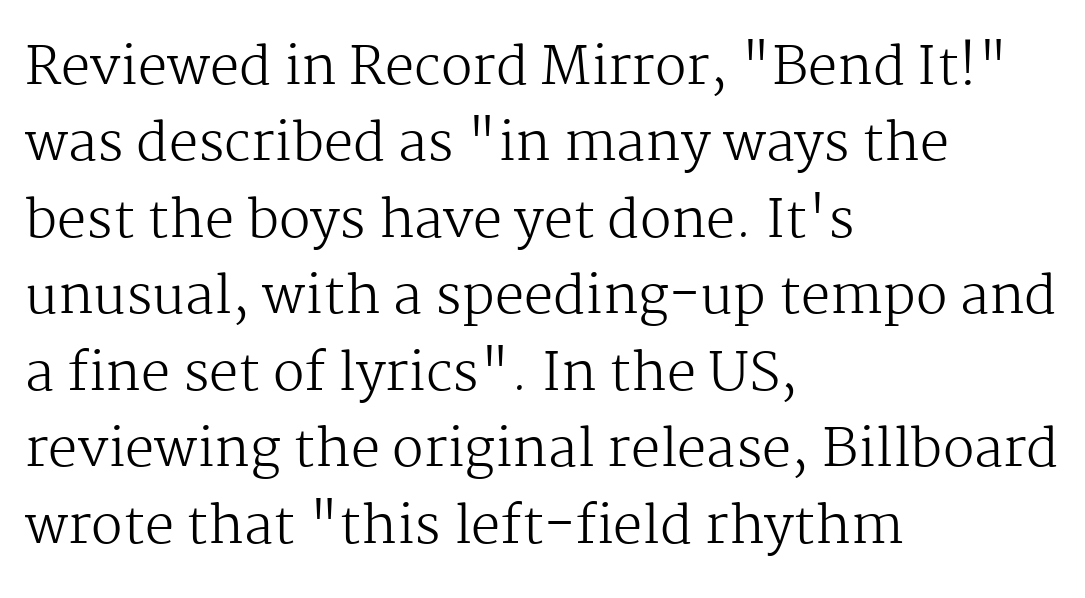
{"serif": "yes", "italic": "no", "bold": "no", "weight": "regular", "width": "normal", "stroke_contrast": "medium", "x_height": "medium", "monospaced": "no", "underline": "no", "align": "left", "line_spacing": "normal", "line_spacing_ratio": 1.47, "letter_spacing": "normal", "letter_spacing_em": 0.0, "glyph_px": 52}
